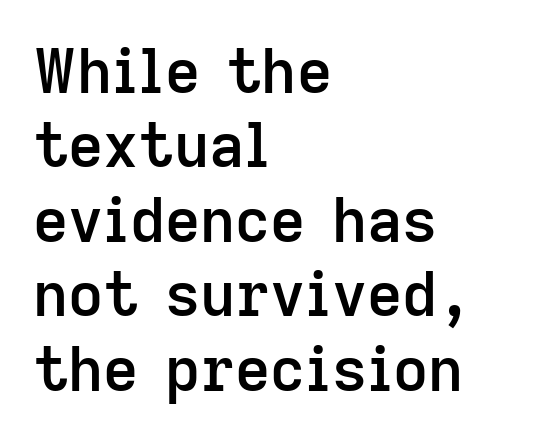
Q: Is the text bold? A: Semi-bold.
Q: Is the text italic (slanted)? A: No, it is upright.
Q: Is the typeface a serif or a sans-serif typeface? A: Sans-serif.
Q: Is the text underlined? A: No.
Q: How is the paragraph aligned? A: Left-aligned.
Q: Is the spacing between letters normal or unusually wide? A: Normal.
Q: Width (condensed, normal, or wide)? A: Normal.
Q: Stroke contrast? A: Low.
Q: x-height? A: Medium.
Q: Monospaced? A: No.
